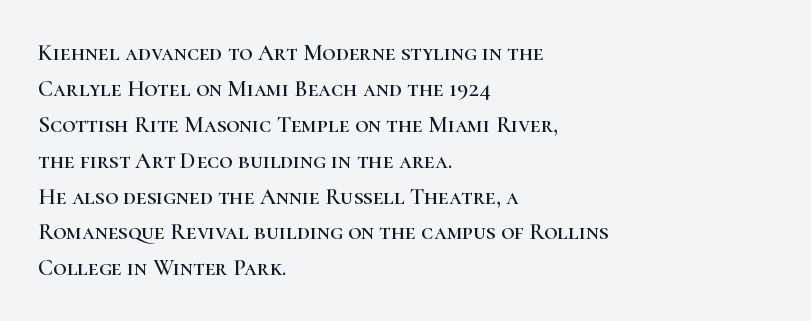
The passage shown has conventional tracking throughout. The axis of the letterforms is exactly vertical. In CSS terms this would be text-align: left. The area under the type is left untouched.
